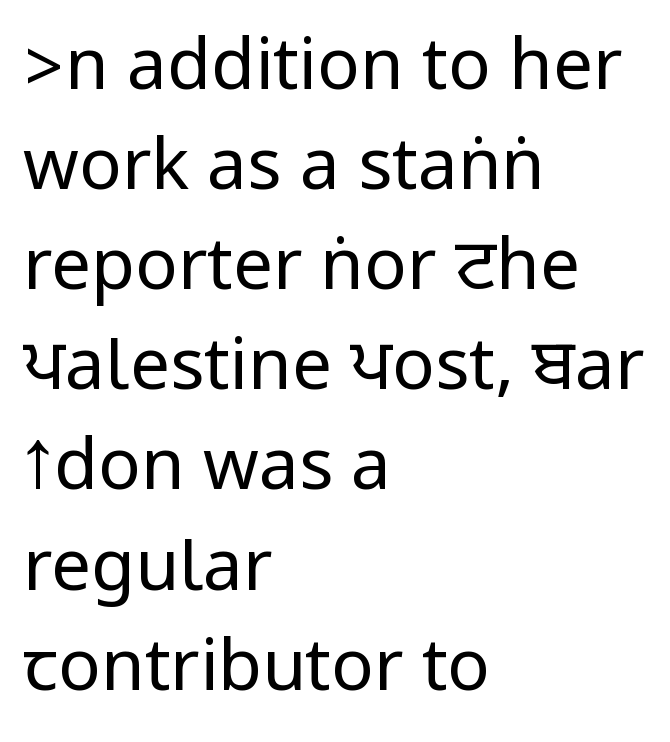
This is not heavy type; no bold has been used. Posture: straight, roman, zero tilt. These lines sit exactly where default settings would place them. Descenders are the only things crossing below the line. Regarding serifs, this sample does without them.
